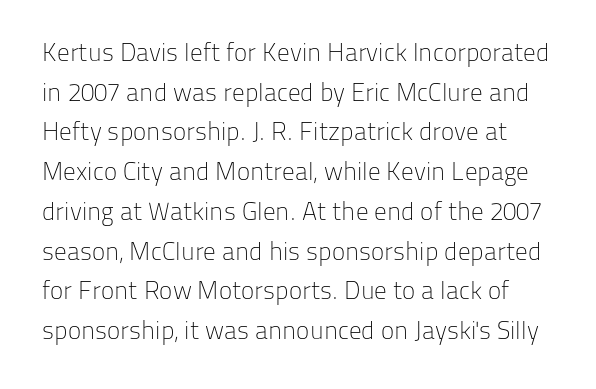
{"italic": "no", "bold": "no", "underline": "no", "line_spacing": "normal", "line_spacing_ratio": 1.59, "letter_spacing": "normal", "letter_spacing_em": 0.0, "glyph_px": 25}
